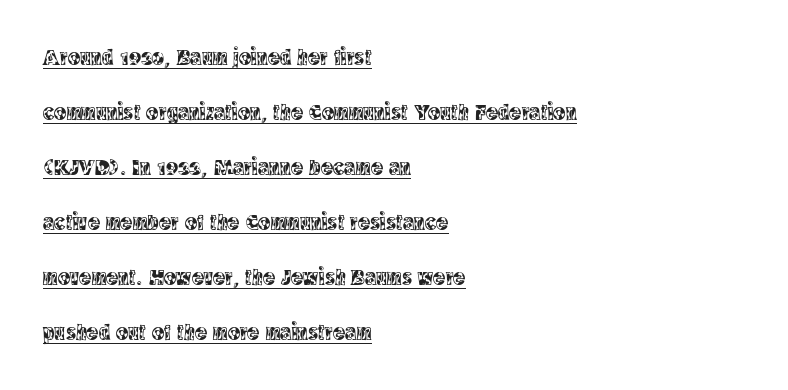
The image shows 23 px text type, upright; set left-aligned, loose line spacing (2.39x), normal letter spacing, underlined.
